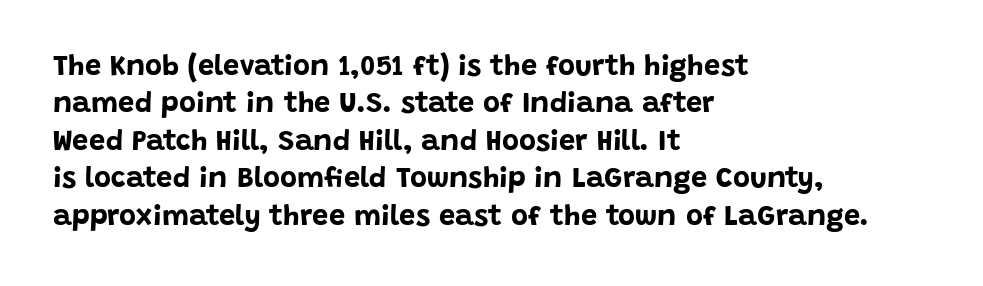
Q: Is the text bold? A: Yes.
Q: Is the text italic (slanted)? A: No, it is upright.
Q: Is the typeface a serif or a sans-serif typeface? A: Sans-serif.
Q: Is the text underlined? A: No.
Q: How is the paragraph aligned? A: Left-aligned.
Q: Is the spacing between letters normal or unusually wide? A: Normal.
Q: Is the spacing between lines tight, normal or loose? A: Normal.
Q: Width (condensed, normal, or wide)? A: Normal.
Q: Stroke contrast? A: Low.
Q: x-height? A: Large.
Q: Monospaced? A: No.
